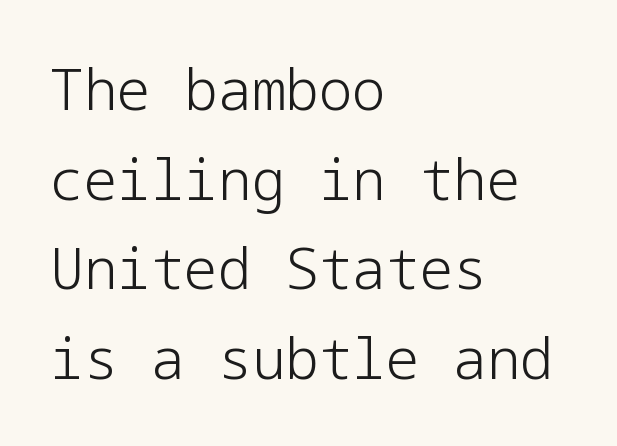
This block has exactly the height ordinary leading produces. Observe the absence of serifs on each vertical stroke in this sample. Counters stay open thanks to moderate or lighter strokes. The type is set solid horizontally, with unmodified tracking. Left-aligned paragraph, ragged on the right. Every character sits straight up, as roman type does.
